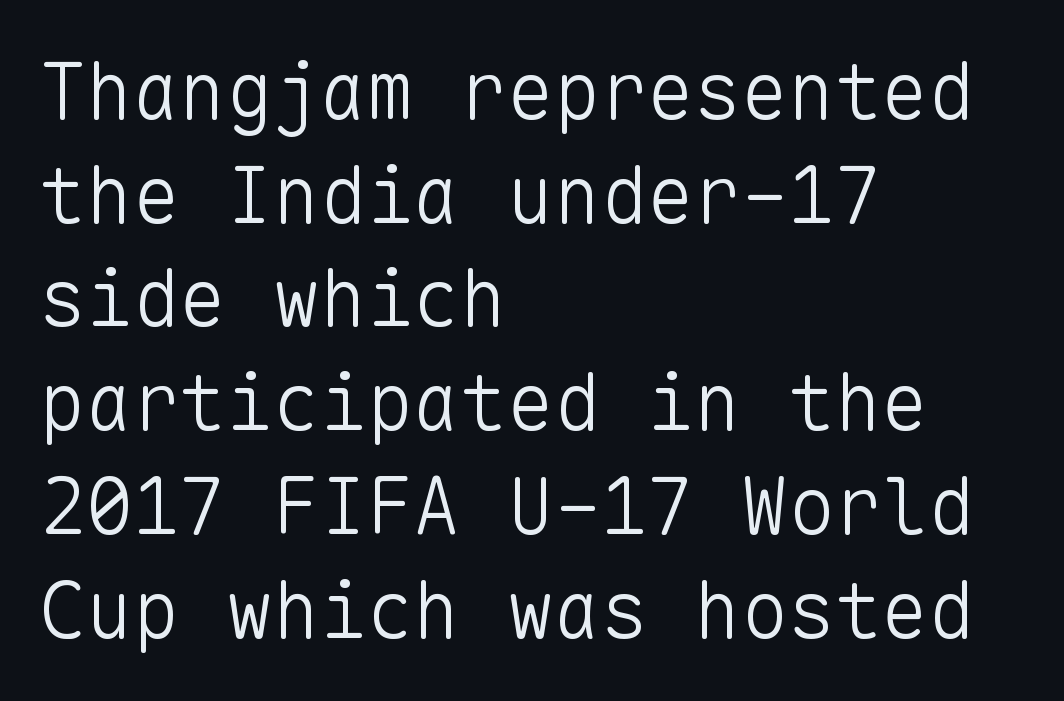
Q: Is the text bold? A: No.
Q: Is the text italic (slanted)? A: No, it is upright.
Q: Is the typeface a serif or a sans-serif typeface? A: Sans-serif.
Q: Is the text underlined? A: No.
Q: How is the paragraph aligned? A: Left-aligned.
Q: Is the spacing between letters normal or unusually wide? A: Normal.
Q: Is the spacing between lines tight, normal or loose? A: Normal.
Q: Width (condensed, normal, or wide)? A: Normal.
Q: Stroke contrast? A: Low.
Q: x-height? A: Medium.
Q: Monospaced? A: Yes.
